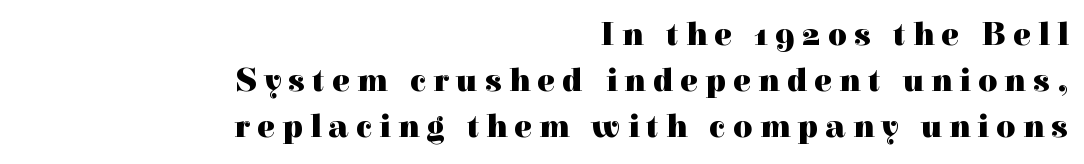
Q: Is the text bold? A: Yes.
Q: Is the text italic (slanted)? A: No, it is upright.
Q: Is the typeface a serif or a sans-serif typeface? A: Serif.
Q: Is the text underlined? A: No.
Q: How is the paragraph aligned? A: Right-aligned.
Q: Is the spacing between letters normal or unusually wide? A: Unusually wide.
Q: Is the spacing between lines tight, normal or loose? A: Normal.
Q: Width (condensed, normal, or wide)? A: Normal.
Q: x-height? A: Medium.
Q: Monospaced? A: No.
